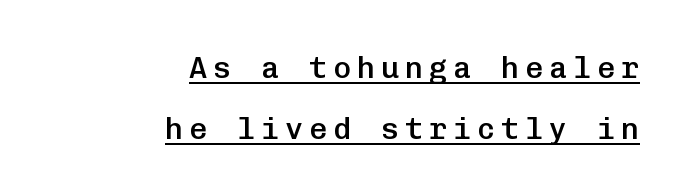
Looks like terminal output: every glyph gets an equal slot. Rendered with straight, roman letterforms. The face used here appears with an underline applied. Check where the strokes stop: nothing finishes them off — pure sans. Students, this is semibold: more ink than regular, less than bold.
